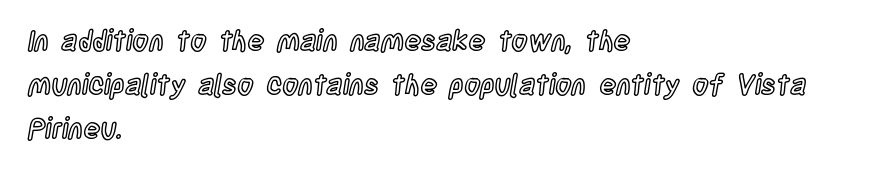
Q: Is the text italic (slanted)? A: Yes.
Q: Is the text underlined? A: No.
Q: How is the paragraph aligned? A: Left-aligned.
Q: Is the spacing between letters normal or unusually wide? A: Normal.
Q: Is the spacing between lines tight, normal or loose? A: Normal.
Q: Width (condensed, normal, or wide)? A: Condensed.
Q: x-height? A: Large.
Q: Monospaced? A: No.
